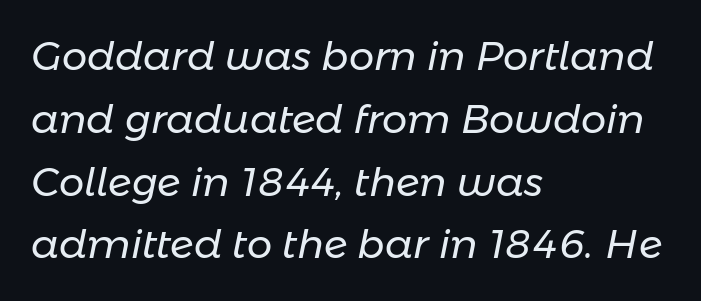
Q: Is the text bold? A: No.
Q: Is the text italic (slanted)? A: Yes, it leans right by about 11 degrees.
Q: Is the text underlined? A: No.
Q: How is the paragraph aligned? A: Left-aligned.
Q: Is the spacing between letters normal or unusually wide? A: Normal.
Q: Is the spacing between lines tight, normal or loose? A: Normal.
Q: Width (condensed, normal, or wide)? A: Normal.
Q: Stroke contrast? A: Low.
Q: x-height? A: Medium.
Q: Monospaced? A: No.
